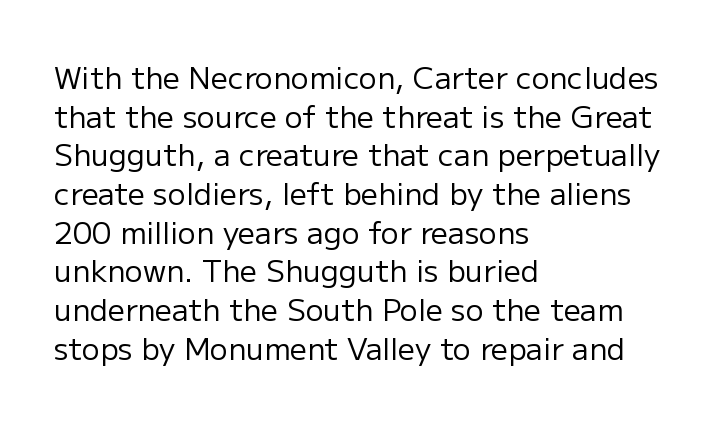
Q: Is the text bold? A: No.
Q: Is the text italic (slanted)? A: No, it is upright.
Q: Is the typeface a serif or a sans-serif typeface? A: Sans-serif.
Q: Is the text underlined? A: No.
Q: How is the paragraph aligned? A: Left-aligned.
Q: Is the spacing between letters normal or unusually wide? A: Normal.
Q: Is the spacing between lines tight, normal or loose? A: Normal.
Q: Width (condensed, normal, or wide)? A: Normal.
Q: Stroke contrast? A: Low.
Q: x-height? A: Medium.
Q: Monospaced? A: No.
